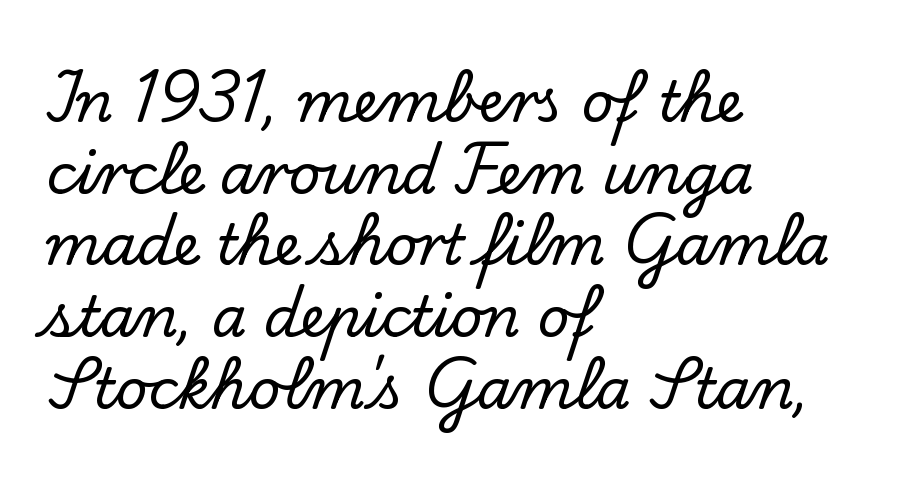
Q: Is the text italic (slanted)? A: Yes.
Q: Is the typeface a serif or a sans-serif typeface? A: Serif.
Q: Is the text underlined? A: No.
Q: How is the paragraph aligned? A: Left-aligned.
Q: Is the spacing between letters normal or unusually wide? A: Normal.
Q: Is the spacing between lines tight, normal or loose? A: Normal.
Q: Width (condensed, normal, or wide)? A: Normal.
Q: Stroke contrast? A: Low.
Q: x-height? A: Small.
Q: Monospaced? A: No.
